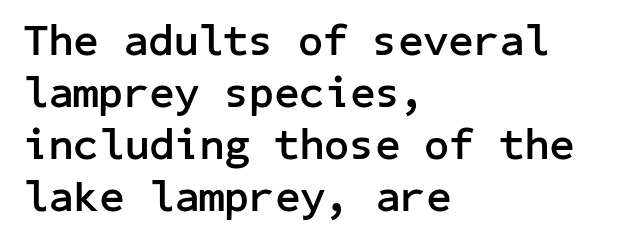
{"serif": "no", "italic": "no", "bold": "yes", "weight": "semibold", "width": "normal", "stroke_contrast": "low", "x_height": "medium", "underline": "no", "align": "left", "line_spacing_ratio": 1.18, "letter_spacing": "normal", "letter_spacing_em": 0.0, "glyph_px": 44}
